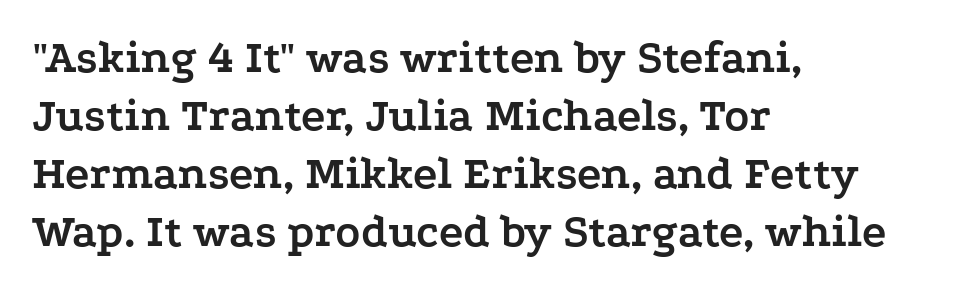
Characters remain perfectly vertical along every line. Which margin do the lines hug? The left one — the right edge is uneven. Honestly, there is no underline to notice here at all. The face used here is rendered with its standard letterfit. You can tell from the footed stems that serif type was used.
